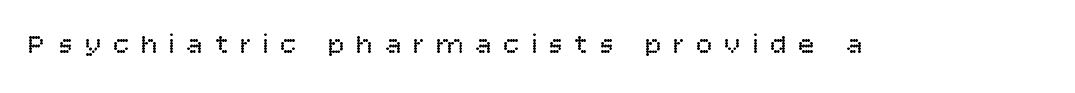
The image shows 28 px regular-weight sans-serif type, upright; set unusually wide letter spacing (+0.41 em), not underlined; low stroke contrast and a large x-height.
